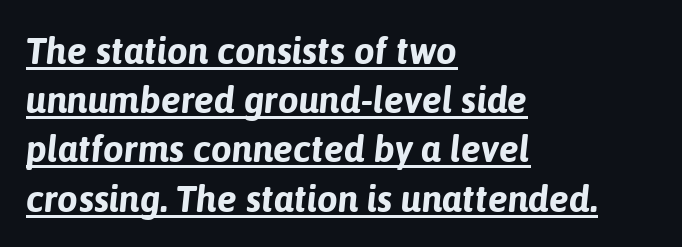
Letter spacing: default. Do the characters align in a grid? No, the font is proportional. Regular leading. A classic flush-left, rag-right setting is used for this passage. Slant detected: the letters are inclined.
